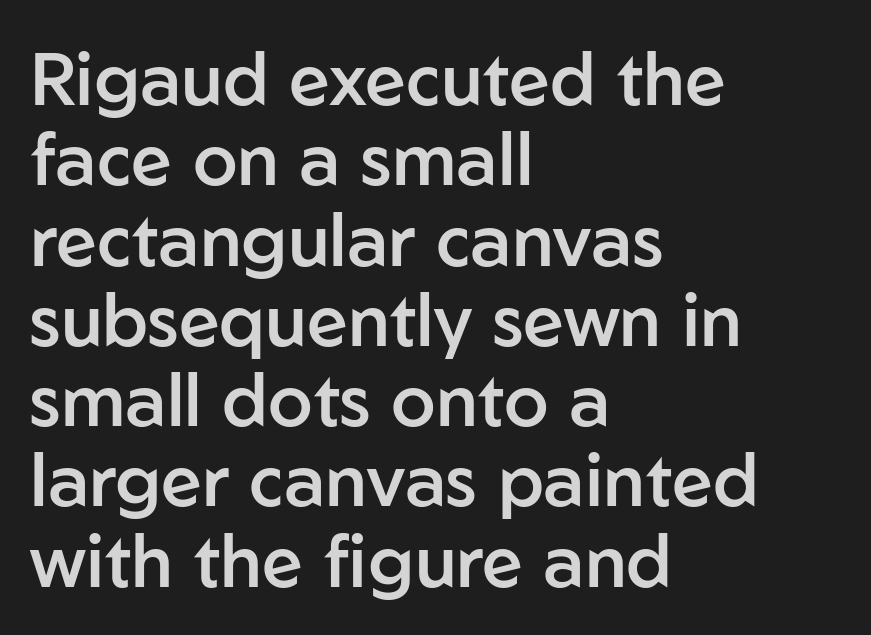
The image shows 73 px semibold sans-serif type, upright; set left-aligned, tight line spacing (1.1x), normal letter spacing, not underlined; low stroke contrast and a medium x-height.
